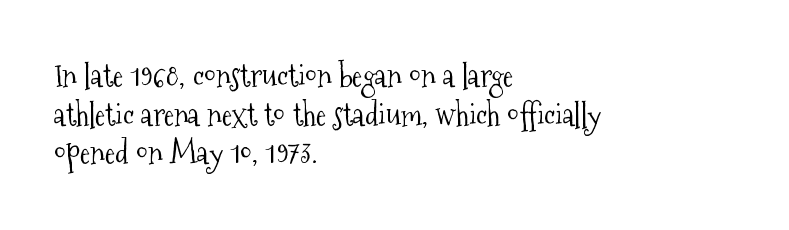
This sample uses a serif face. Bare-footed words on every line. Every character sits straight up, as roman type does. Each new line begins a customary step beneath the previous one. The letters advance in unequal steps, a hallmark of proportional type.
